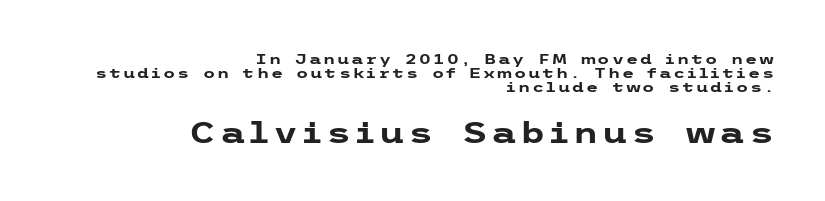
Emphasis by weight is at full strength: bold. Descender tails drop into unmarked territory. Each new line begins almost immediately beneath the previous one. The glyphs in this specimen are sans serif. This is roman type, the default non-slanted kind. Compare the two chunks: the lower has the greater cap height.
